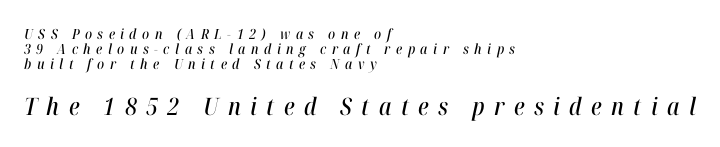
{"italic": "yes", "lean": "right", "slant_degrees": 12, "underline": "no", "align": "left", "line_spacing": "tight", "line_spacing_ratio": 1.08, "letter_spacing": "wide", "letter_spacing_em": 0.39, "larger_block": "second", "size_ratio": 1.71, "glyph_px": 24}
